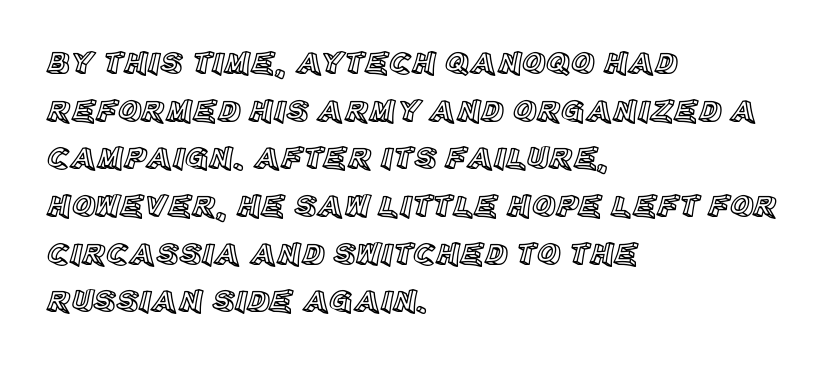
{"width": "normal", "x_height": "large", "monospaced": "no", "underline": "no", "align": "left", "line_spacing": "normal", "line_spacing_ratio": 1.49, "letter_spacing": "normal", "letter_spacing_em": 0.0, "glyph_px": 32}
